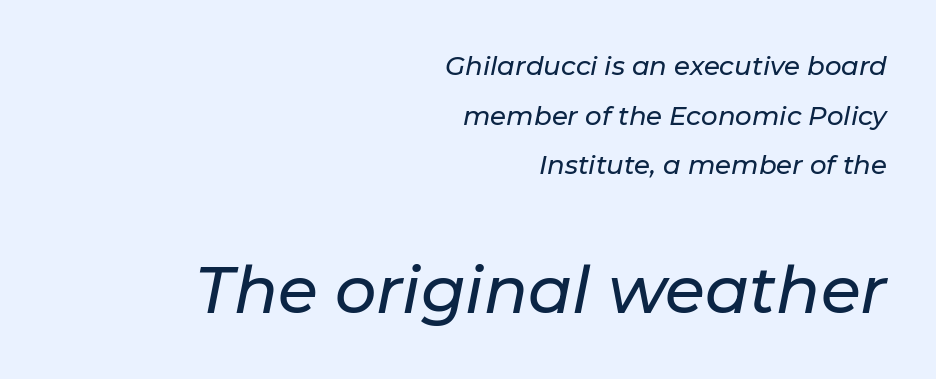
Looks like regular typesetting: each glyph gets only the width it needs. Which margin do the lines hug? The right one — the left edge is uneven. Students, observe: this is what heavily led, spacious text looks like. Rule under the text: the space is simply empty. These lines keep a tight, regular rhythm from letter to letter. The axis of the letterforms is tilted away from vertical.
